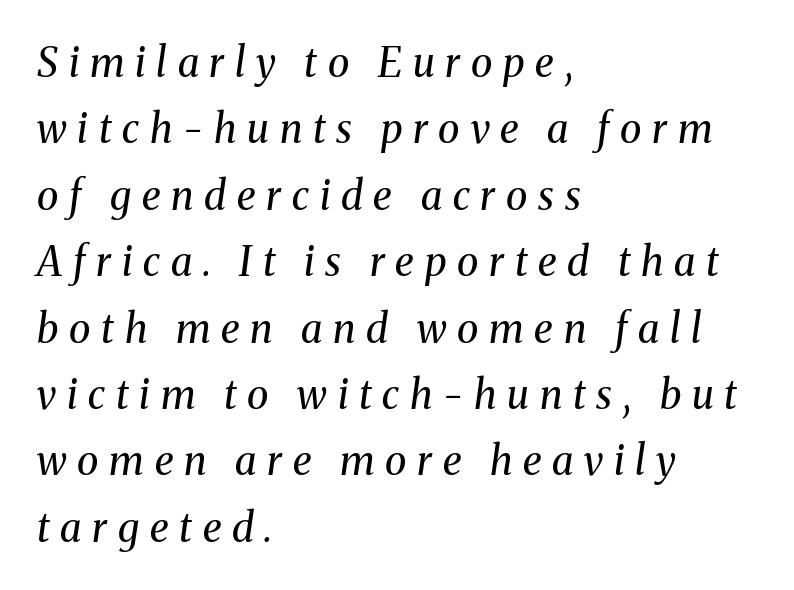
Small tapered or slab feet sit at the stroke ends, so this counts as serif. Horizontal bands of white between lines are of average thickness. Do the characters align in a grid? No, the font is proportional. Emphasis-style slanted type is in use. Observe the wide spacing: letters keep a clear distance from each other.
